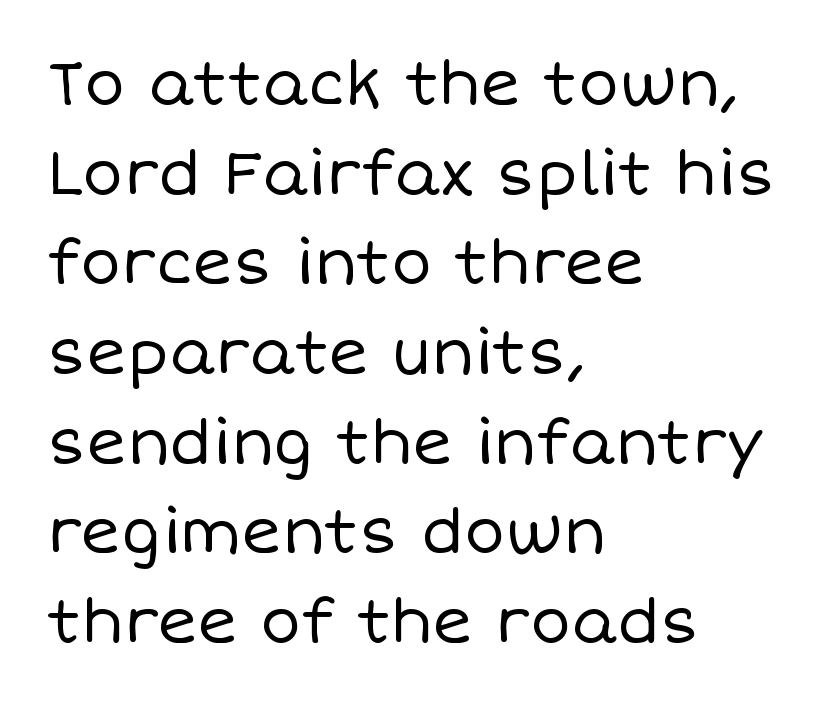
Q: Is the text bold? A: No.
Q: Is the text italic (slanted)? A: No, it is upright.
Q: Is the text underlined? A: No.
Q: How is the paragraph aligned? A: Left-aligned.
Q: Is the spacing between letters normal or unusually wide? A: Normal.
Q: Is the spacing between lines tight, normal or loose? A: Normal.
Q: Width (condensed, normal, or wide)? A: Normal.
Q: Stroke contrast? A: Low.
Q: x-height? A: Large.
Q: Monospaced? A: No.
